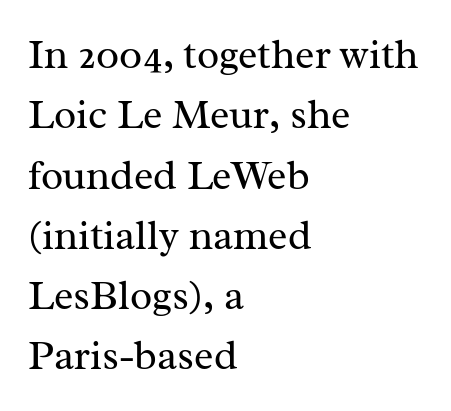
The image shows 41 px regular-weight serif type, upright; set left-aligned, normal line spacing (1.47x), normal letter spacing, not underlined; medium stroke contrast and a medium x-height.
